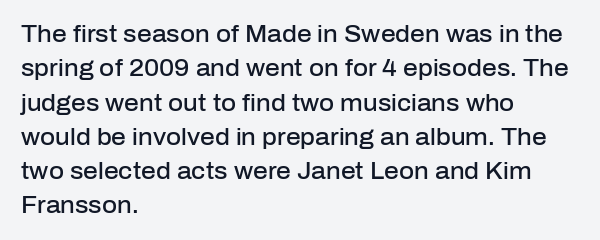
The image shows 23 px text type, upright; set left-aligned, normal line spacing (1.49x), normal letter spacing, not underlined.
